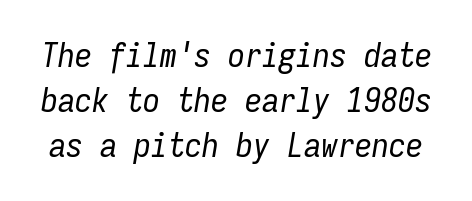
The image shows 34 px regular-weight, condensed type, italic (leaning right), monospaced; set normal line spacing (1.32x), normal letter spacing, not underlined; low stroke contrast and a medium x-height.
